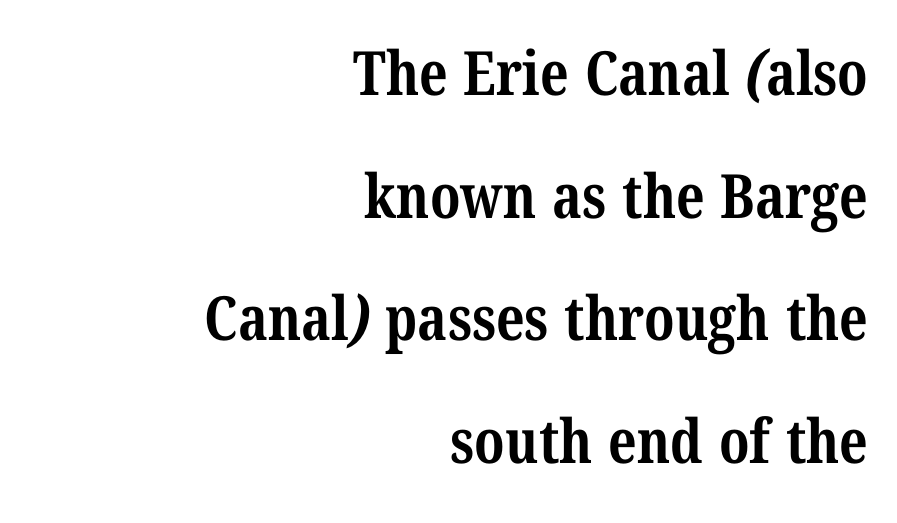
The image shows 61 px bold, condensed serif type; set right-aligned, loose line spacing (2.01x), normal letter spacing, not underlined; medium stroke contrast and a medium x-height.
